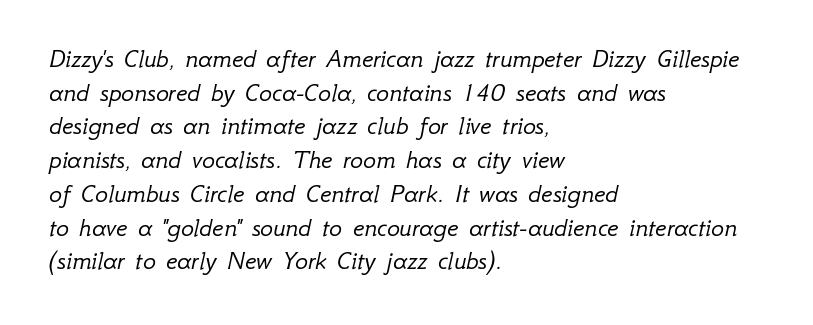
Q: Is the text bold? A: No.
Q: Is the text italic (slanted)? A: Yes, it leans right by about 12 degrees.
Q: Is the text underlined? A: No.
Q: How is the paragraph aligned? A: Left-aligned.
Q: Is the spacing between letters normal or unusually wide? A: Normal.
Q: Is the spacing between lines tight, normal or loose? A: Normal.
